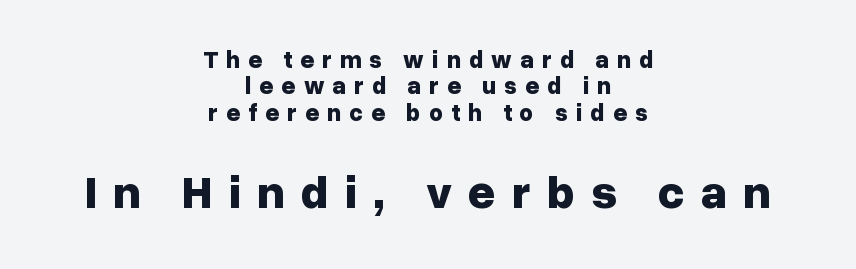
Think of a printed novel: that variable character pitch is what you see here. The designer went with a sans here, leaving each stem footless. Just letters on the line, the space beneath them empty. Letter spacing: wide. The passage is arranged like a title page — every line centered.
